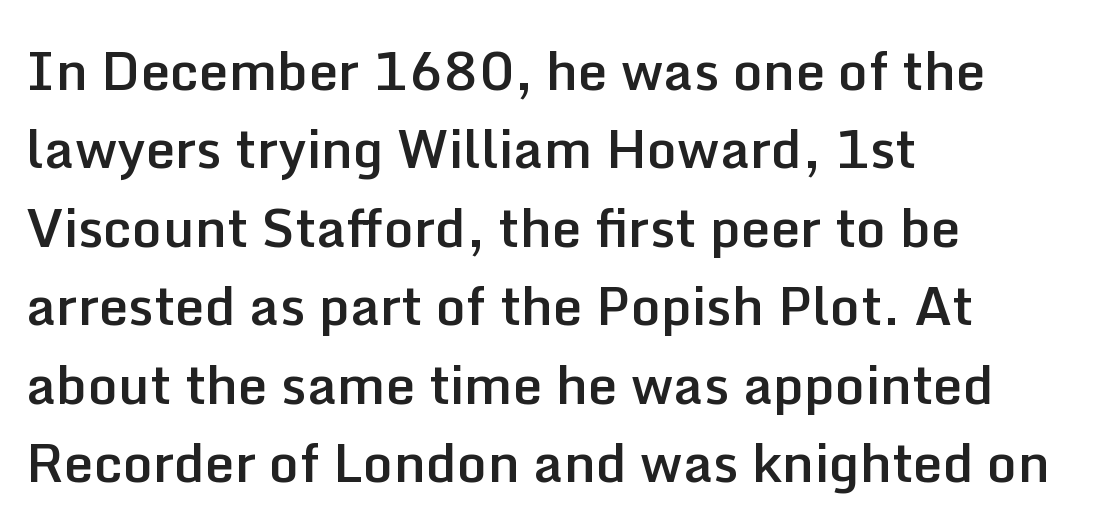
Q: Is the text bold? A: Semi-bold.
Q: Is the text italic (slanted)? A: No, it is upright.
Q: Is the typeface a serif or a sans-serif typeface? A: Sans-serif.
Q: Is the text underlined? A: No.
Q: How is the paragraph aligned? A: Left-aligned.
Q: Is the spacing between letters normal or unusually wide? A: Normal.
Q: Is the spacing between lines tight, normal or loose? A: Normal.
Q: Width (condensed, normal, or wide)? A: Normal.
Q: Stroke contrast? A: Low.
Q: x-height? A: Medium.
Q: Monospaced? A: No.
